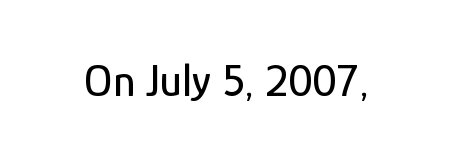
Underlining? Definitely not there. Each word holds together tightly as a unit, with standard inter-letter gaps. Spacing verdict: proportional, widths tailored to each character. The typography opts for an upright posture over an oblique one. Typographically, this falls in the sans-serif category.
